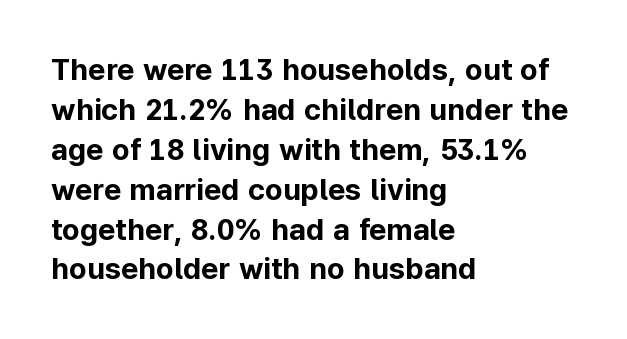
Is there much room between lines? A standard amount, neither cramped nor airy. Tall strokes in this sample are plumb rather than angled. Here the glyphs are tracked normally, forming tight word shapes. Plenty of ink on the page — the face is bold.
